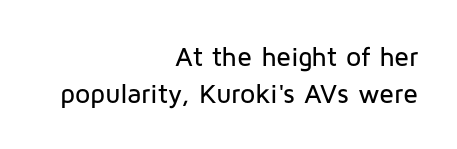
{"italic": "no", "underline": "no", "align": "right", "line_spacing": "normal", "line_spacing_ratio": 1.38, "letter_spacing": "normal", "letter_spacing_em": 0.0, "glyph_px": 27}
